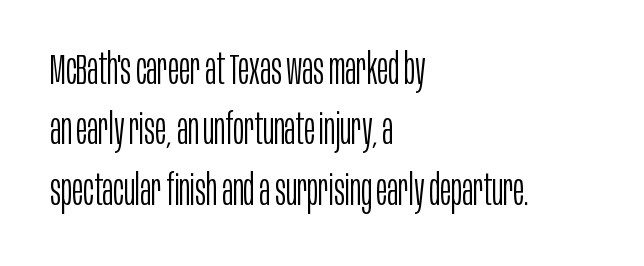
Q: Is the text bold? A: No.
Q: Is the text italic (slanted)? A: No, it is upright.
Q: Is the typeface a serif or a sans-serif typeface? A: Sans-serif.
Q: Is the text underlined? A: No.
Q: How is the paragraph aligned? A: Left-aligned.
Q: Is the spacing between letters normal or unusually wide? A: Normal.
Q: Is the spacing between lines tight, normal or loose? A: Normal.
Q: Width (condensed, normal, or wide)? A: Condensed.
Q: Stroke contrast? A: Low.
Q: x-height? A: Large.
Q: Monospaced? A: No.
